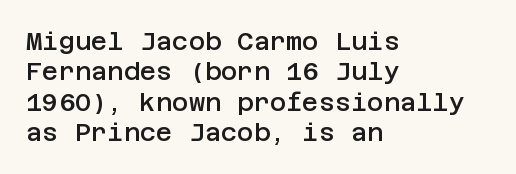
The image shows 25 px text type, upright; set left-aligned, line spacing 1.22x, normal letter spacing, not underlined.
